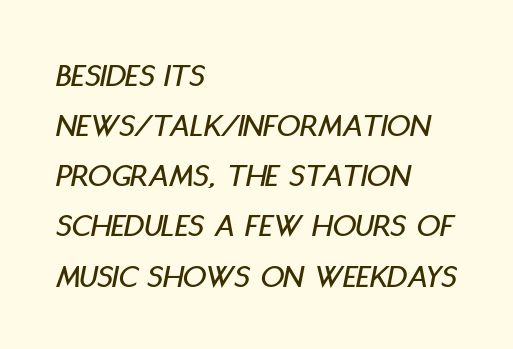
{"italic": "yes", "lean": "right", "slant_degrees": 11, "width": "condensed", "stroke_contrast": "low", "x_height": "large", "monospaced": "no", "underline": "no", "align": "left", "line_spacing": "normal", "line_spacing_ratio": 1.52, "letter_spacing": "normal", "letter_spacing_em": 0.0, "glyph_px": 33}
